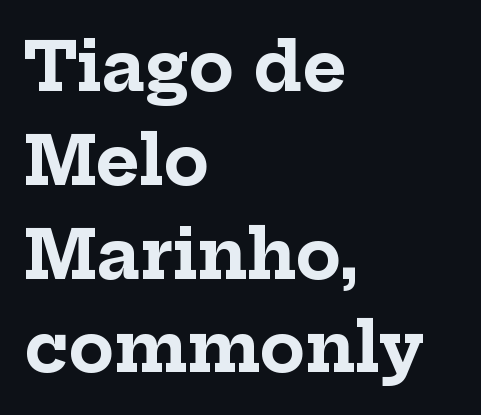
{"serif": "yes", "italic": "no", "bold": "yes", "weight": "bold", "width": "normal", "stroke_contrast": "low", "x_height": "medium", "monospaced": "no", "underline": "no", "align": "left", "line_spacing": "normal", "line_spacing_ratio": 1.4, "letter_spacing": "normal", "letter_spacing_em": 0.0, "glyph_px": 67}
